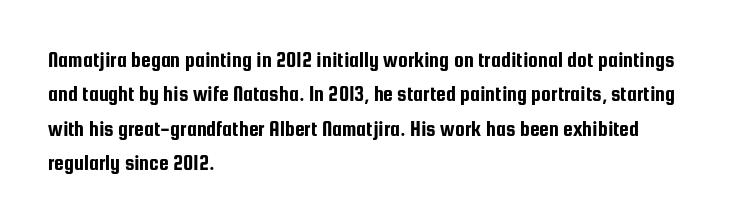
The image shows 22 px text type, upright; set left-aligned, normal line spacing (1.56x), normal letter spacing, not underlined.
